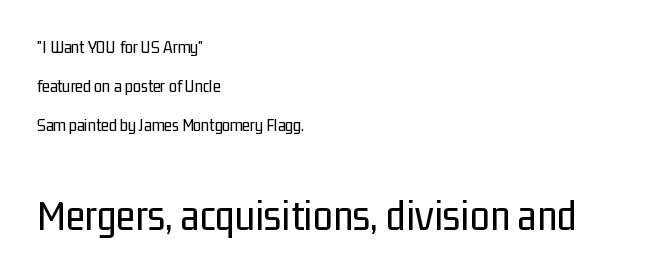
Q: Is the text bold? A: No.
Q: Is the text italic (slanted)? A: No, it is upright.
Q: Is the typeface a serif or a sans-serif typeface? A: Sans-serif.
Q: Is the text underlined? A: No.
Q: How is the paragraph aligned? A: Left-aligned.
Q: Is the spacing between letters normal or unusually wide? A: Normal.
Q: Is the spacing between lines tight, normal or loose? A: Loose.
Q: Which block of text is set in a larger size, the first (top) or the second (bottom)? A: The second (bottom) one.
Q: Width (condensed, normal, or wide)? A: Condensed.
Q: Stroke contrast? A: Low.
Q: x-height? A: Medium.
Q: Monospaced? A: No.
